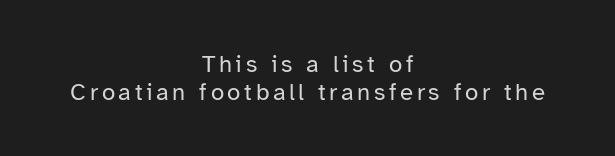
Quick note: not italic, upright. Honestly, the rows look squashed on top of each other. The letters look calm and open, with moderate or lighter stems. Rule under the text: the space is simply empty.
